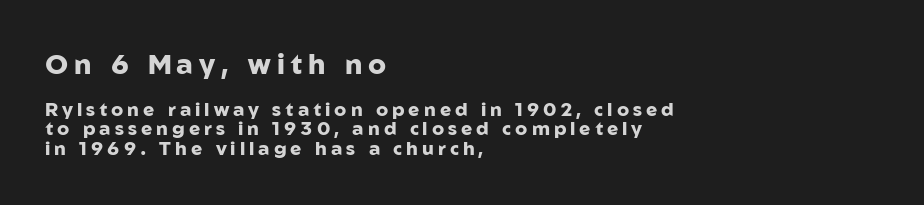
The passage shown has open, widely tracked lettering throughout. Does the type have serifs? No, each stem ends abruptly. Here the first block reads like a headline and the second like body copy. Vertical strokes here are truly vertical. Clear beneath every line of the passage.
